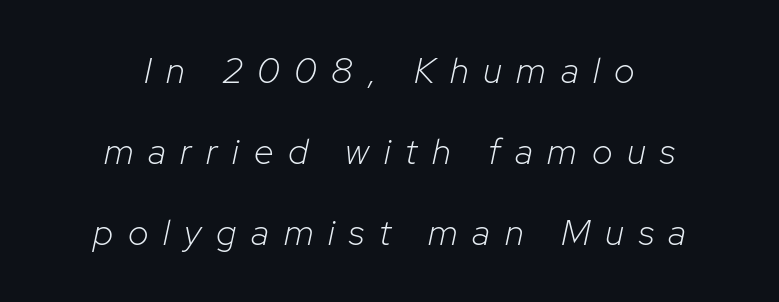
{"italic": "yes", "lean": "right", "slant_degrees": 12, "bold": "no", "weight": "light", "width": "normal", "stroke_contrast": "low", "x_height": "medium", "monospaced": "no", "underline": "no", "align": "center", "line_spacing": "loose", "line_spacing_ratio": 2.25, "letter_spacing": "wide", "letter_spacing_em": 0.41, "glyph_px": 36}
